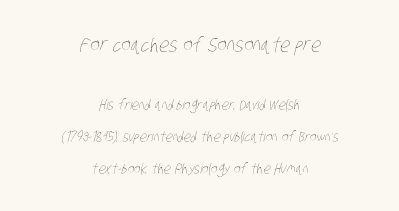
{"bold": "no", "underline": "no", "align": "center", "line_spacing": "loose", "line_spacing_ratio": 2.29, "letter_spacing": "normal", "letter_spacing_em": 0.0, "larger_block": "first", "size_ratio": 1.43, "glyph_px": 20}
